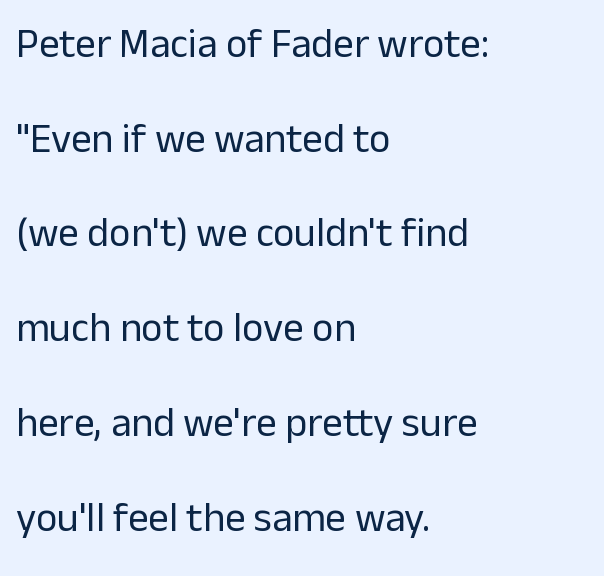
Horizontally, the lines are justified to the leading edge only. This rendering features lettering with no underline. This sample has the flowing, uneven cadence of proportional lettering. Regarding leading, the lines here are spaced well apart. Examine the stroke ends and you'll find no serifs. Standard letterfit; no display-style spreading of the glyphs.
